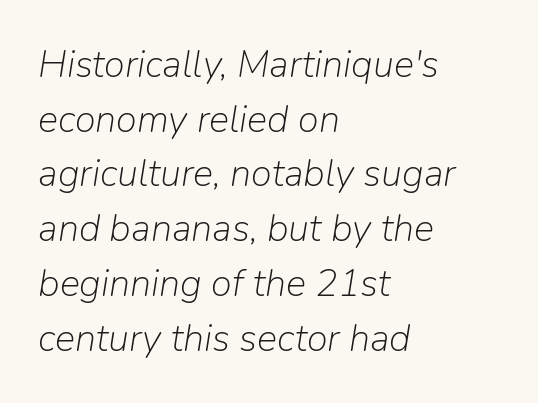
The image shows 38 px light type, italic (leaning right); set left-aligned, normal line spacing (1.44x), normal letter spacing, not underlined; low stroke contrast and a medium x-height.
